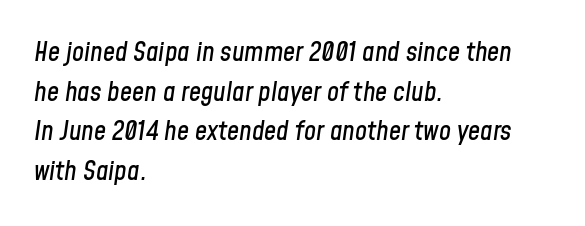
The image shows 27 px text type, italic (leaning right); set left-aligned, normal line spacing (1.47x), normal letter spacing, not underlined.
